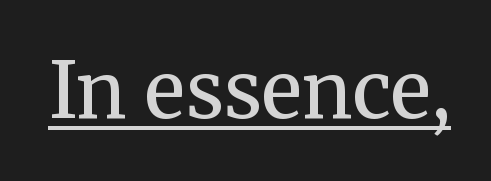
Q: Is the text bold? A: No.
Q: Is the text italic (slanted)? A: No, it is upright.
Q: Is the typeface a serif or a sans-serif typeface? A: Serif.
Q: Is the text underlined? A: Yes.
Q: Is the spacing between letters normal or unusually wide? A: Normal.
Q: Width (condensed, normal, or wide)? A: Normal.
Q: Stroke contrast? A: Medium.
Q: x-height? A: Medium.
Q: Monospaced? A: No.
